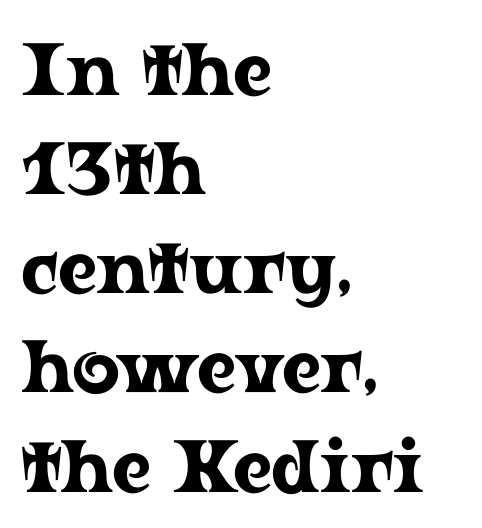
The image shows 74 px wide serif type, upright; set left-aligned, normal line spacing (1.34x), normal letter spacing, not underlined; low stroke contrast and a medium x-height.
